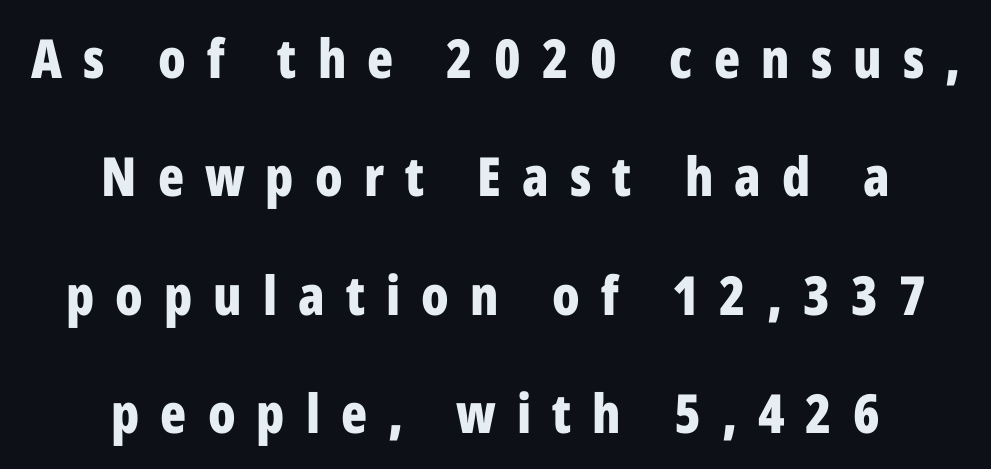
{"serif": "no", "italic": "no", "bold": "yes", "weight": "bold", "width": "condensed", "stroke_contrast": "low", "x_height": "medium", "monospaced": "no", "underline": "no", "align": "center", "line_spacing": "loose", "line_spacing_ratio": 2.19, "letter_spacing": "wide", "letter_spacing_em": 0.39, "glyph_px": 54}
